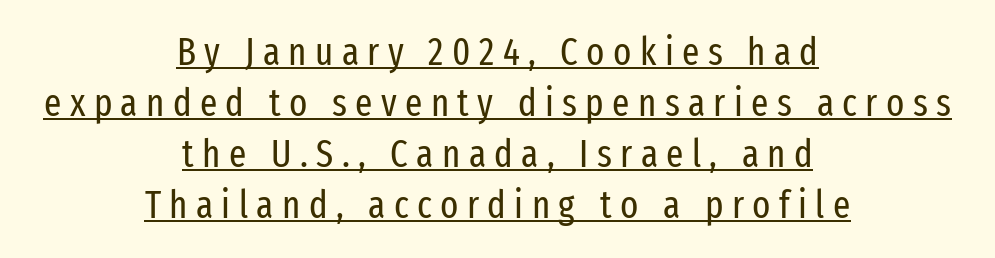
{"serif": "no", "italic": "no", "bold": "no", "weight": "regular", "width": "condensed", "stroke_contrast": "low", "x_height": "medium", "monospaced": "no", "underline": "yes", "align": "center", "line_spacing": "normal", "line_spacing_ratio": 1.34, "letter_spacing": "wide", "letter_spacing_em": 0.22, "glyph_px": 38}
